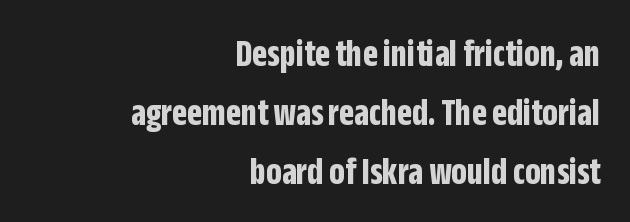
{"serif": "no", "italic": "no", "bold": "yes", "weight": "bold", "width": "condensed", "stroke_contrast": "low", "x_height": "large", "monospaced": "no", "underline": "no", "align": "right", "line_spacing": "normal", "line_spacing_ratio": 1.51, "letter_spacing": "normal", "letter_spacing_em": 0.0, "glyph_px": 39}
